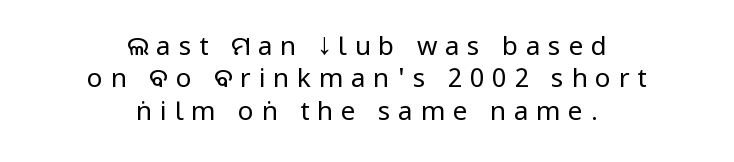
The image shows 26 px text type, upright; set centered, normal line spacing (1.25x), unusually wide letter spacing (+0.3 em), not underlined.
